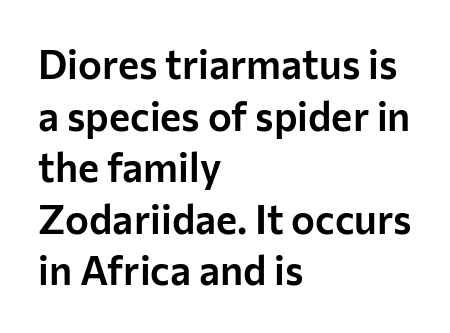
Q: Is the text italic (slanted)? A: No, it is upright.
Q: Is the typeface a serif or a sans-serif typeface? A: Sans-serif.
Q: Is the text underlined? A: No.
Q: How is the paragraph aligned? A: Left-aligned.
Q: Is the spacing between letters normal or unusually wide? A: Normal.
Q: Is the spacing between lines tight, normal or loose? A: Normal.
Q: Width (condensed, normal, or wide)? A: Normal.
Q: Stroke contrast? A: Low.
Q: x-height? A: Medium.
Q: Monospaced? A: No.
